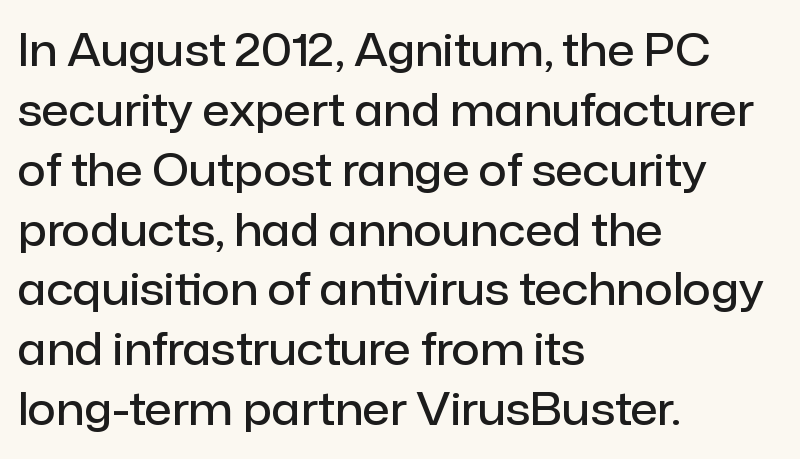
{"serif": "no", "italic": "no", "bold": "semi", "weight": "semibold", "width": "normal", "stroke_contrast": "low", "x_height": "medium", "monospaced": "no", "underline": "no", "align": "left", "line_spacing": "normal", "line_spacing_ratio": 1.36, "letter_spacing": "normal", "letter_spacing_em": 0.0, "glyph_px": 44}
